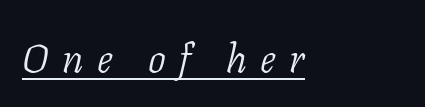
Looks like regular typesetting: each glyph gets only the width it needs. The weight would be labelled regular, book, light, or lighter still. Posture: slanted. A typesetter would label this face a serif. Horizontal alignment here is leftward, the default for most running prose. The sample's only ornament is a line tracing under the words.
